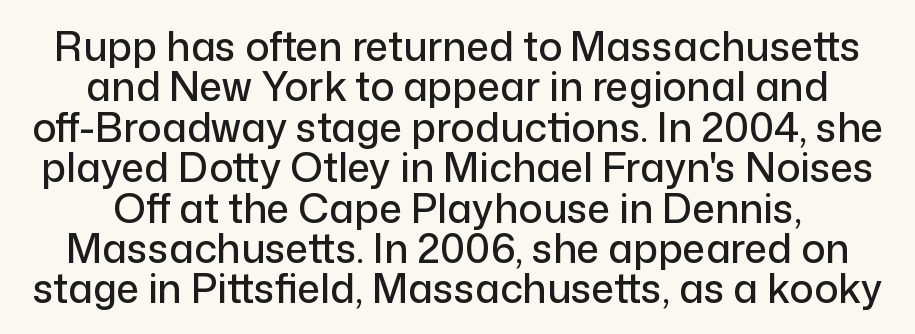
Regarding serifs, this sample does without them. Descenders are the only things crossing below the line. Horizontally, the lines are justified to the midpoint only. Horizontal bands of white between lines are thin slivers. The axis of the letterforms is exactly vertical. Do the characters align in a grid? No, the font is proportional.
